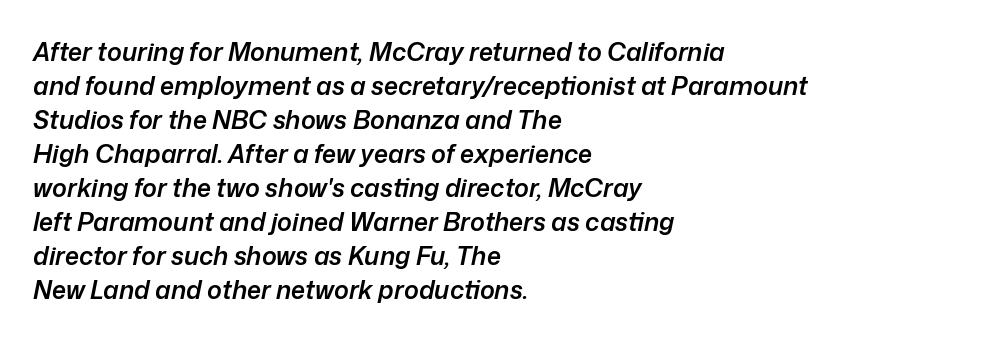
{"italic": "yes", "lean": "right", "slant_degrees": 12, "bold": "semi", "underline": "no", "align": "left", "line_spacing": "normal", "line_spacing_ratio": 1.36, "letter_spacing": "normal", "letter_spacing_em": 0.0, "glyph_px": 25}
